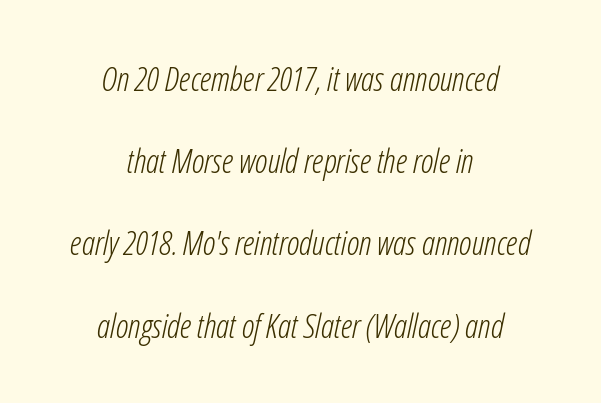
{"italic": "yes", "lean": "right", "slant_degrees": 12, "bold": "no", "weight": "light", "width": "condensed", "stroke_contrast": "low", "x_height": "medium", "monospaced": "no", "underline": "no", "align": "center", "line_spacing": "loose", "line_spacing_ratio": 2.49, "letter_spacing": "normal", "letter_spacing_em": 0.0, "glyph_px": 33}
